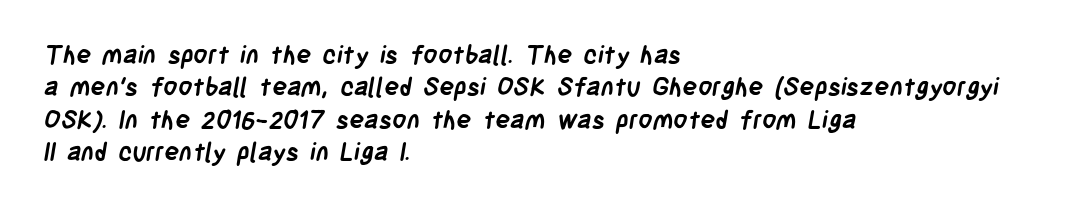
The image shows 25 px bold type; set left-aligned, normal line spacing (1.3x), normal letter spacing, not underlined.
